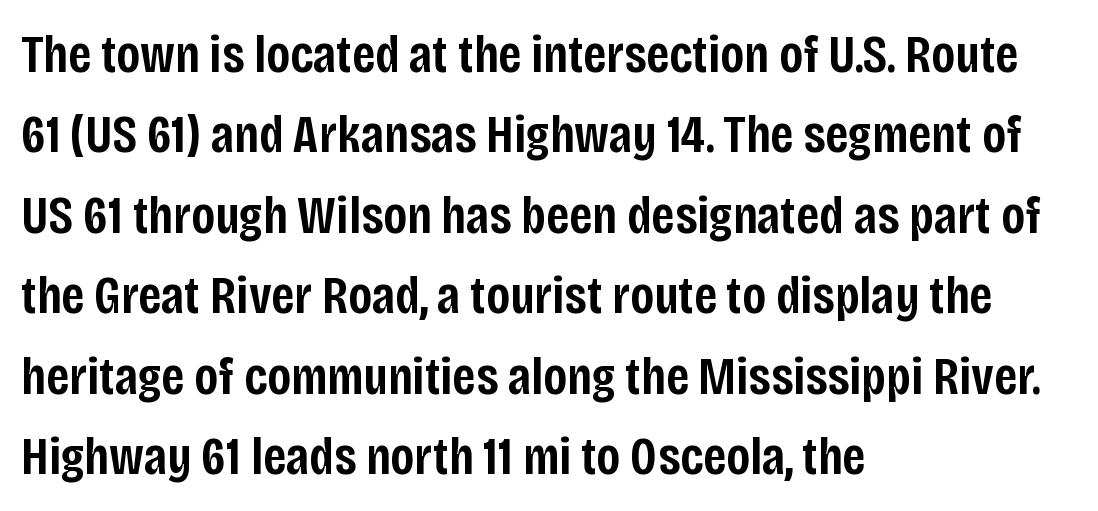
These lines carry some extra weight — a demibold, not a full bold. In terms of letterspacing, this is plain default setting. The strip under each line holds only bare page. Nope, no serifs anywhere on these letters.
